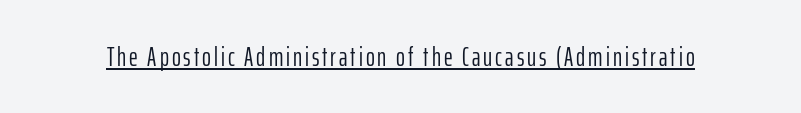
The image shows 27 px text type, upright; set underlined.
